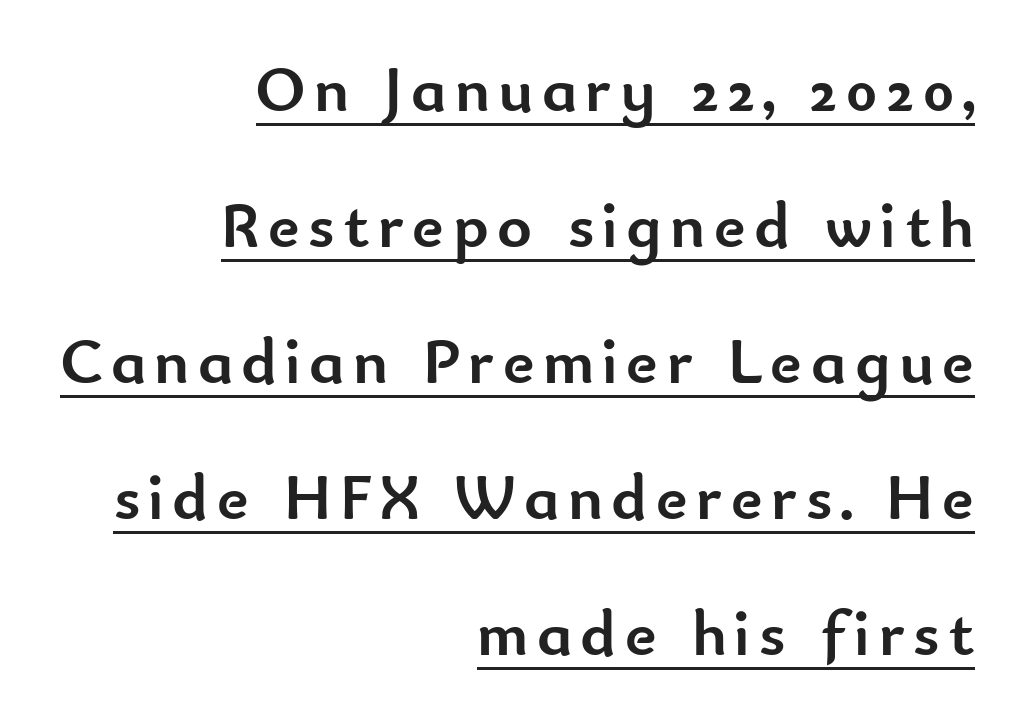
The image shows 66 px semibold sans-serif type, upright; set right-aligned, loose line spacing (2.06x), underlined; low stroke contrast and a small x-height.
